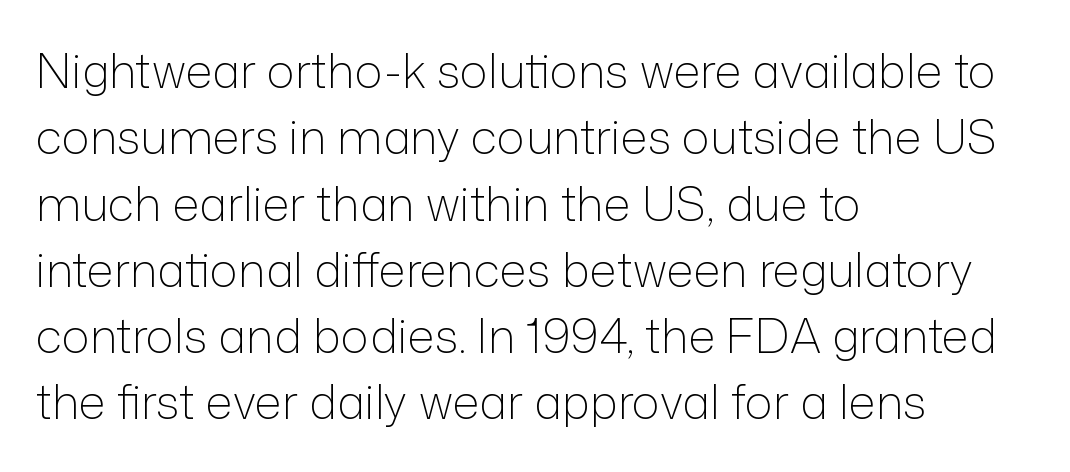
All the whitespace from short lines collects on the right. Each letter keeps its own natural width here, so spacing adapts to shape. This is the regular roman posture of the typeface. The rendering keeps characters at their native spacing. How would I describe the line gaps? Plain and ordinary. Weight: in the light-to-regular range.
